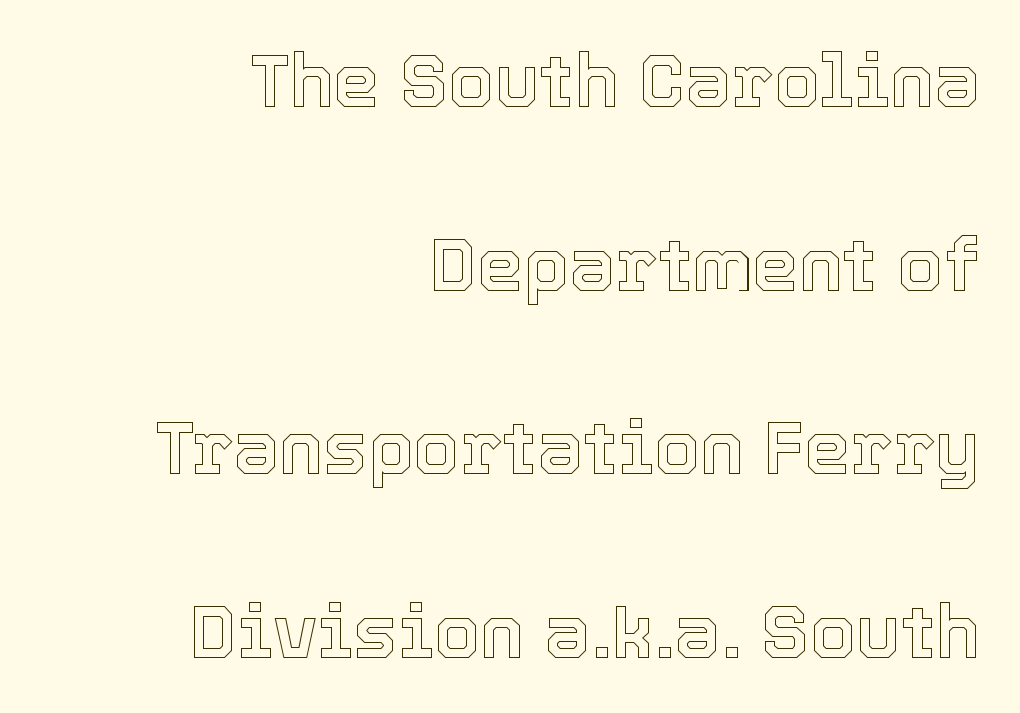
Short note: letters normally spaced. Is the block centered? No — it sits flush against the right margin. The space directly below the letters is spotless. Here the designer chose a conventional face with non-uniform glyph widths. Every stem runs plumb, perpendicular to the baseline.
